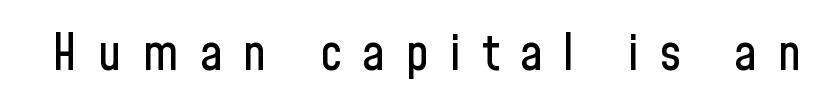
Q: Is the text italic (slanted)? A: No, it is upright.
Q: Is the typeface a serif or a sans-serif typeface? A: Sans-serif.
Q: Is the text underlined? A: No.
Q: Is the spacing between letters normal or unusually wide? A: Unusually wide.
Q: Width (condensed, normal, or wide)? A: Condensed.
Q: Stroke contrast? A: Low.
Q: x-height? A: Medium.
Q: Monospaced? A: No.
